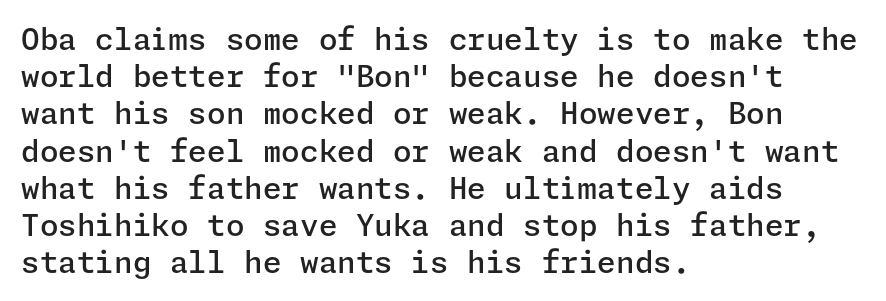
Left-aligned paragraph, ragged on the right. Tall strokes in this sample are plumb rather than angled. This rendering employs a face without finishing strokes, i.e., a sans-serif. Words appear dense and cohesive because spacing is normal. The space directly below the letters is spotless.
